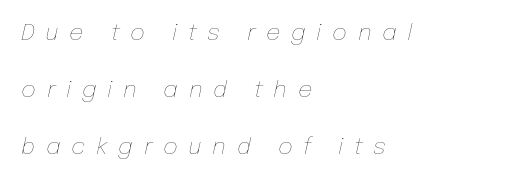
The image shows 23 px text type, italic (leaning right); set left-aligned, loose line spacing (2.47x), unusually wide letter spacing (+0.46 em), not underlined.
